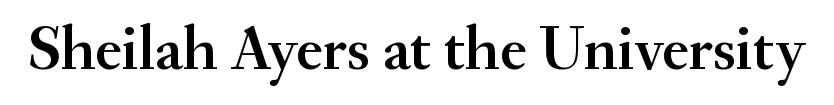
Just letters on the line, the space beneath them empty. To sum up the face: it has serifs. You could call the tracking neutral — neither tight nor loose. This sample has the flowing, uneven cadence of proportional lettering.
